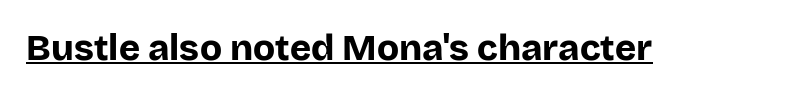
These lines were composed using upright roman letters. Do the characters align in a grid? No, the font is proportional. I'd call this a sans setting — the letters go barefoot. Compared with typical body copy, the letter spacing here is the same. Thick stems and heavy bowls — unmistakably bold. The typesetter has applied underlining to the passage shown.
